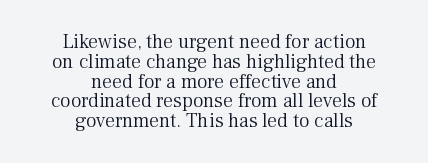
The image shows 20 px text type, upright; set centered, tight line spacing (0.99x), normal letter spacing, not underlined.
